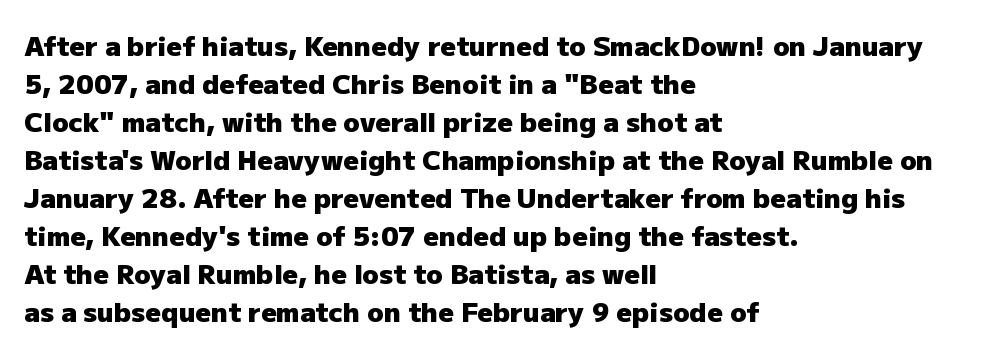
{"italic": "no", "bold": "yes", "underline": "no", "align": "left", "line_spacing": "normal", "line_spacing_ratio": 1.41, "letter_spacing": "normal", "letter_spacing_em": 0.0, "glyph_px": 27}
